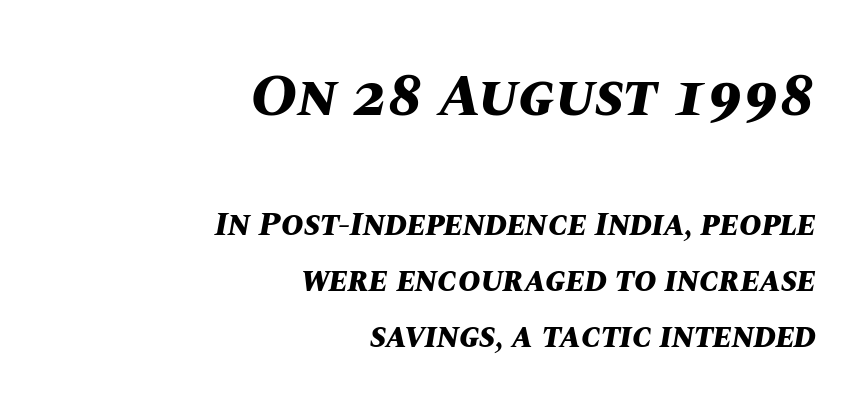
{"italic": "yes", "lean": "right", "slant_degrees": 10, "bold": "yes", "weight": "bold", "width": "normal", "stroke_contrast": "medium", "x_height": "large", "monospaced": "no", "underline": "no", "align": "right", "line_spacing": "normal", "line_spacing_ratio": 1.66, "letter_spacing": "normal", "letter_spacing_em": 0.0, "larger_block": "first", "size_ratio": 1.76, "glyph_px": 60}
